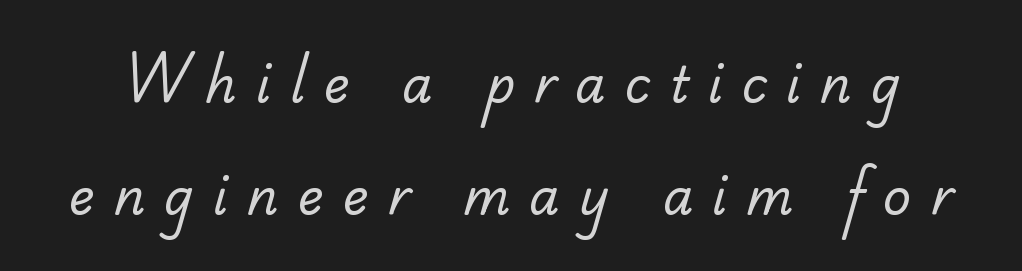
Nothing sits at the stroke ends, so this counts as sans-serif. Each letter keeps its own natural width here, so spacing adapts to shape. Just letters on the line, the space beneath them empty. Honestly, the letter spacing is so wide it's the main thing you notice.
